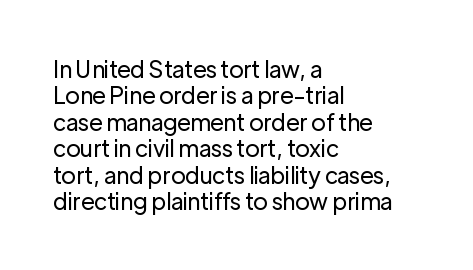
Reading down the block, your eye returns to a fixed left position each line. Here the glyphs are tracked normally, forming tight word shapes. Horizontal bands of white between lines are thin slivers. The lettering stays uniformly vertical, giving the passage a roman look. The cut favours lightness, reaching ordinary text weight at its darkest.
